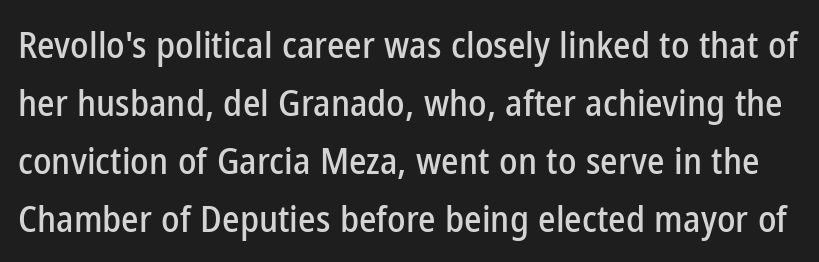
The vertical gap from one line to the next is medium. Here the designer chose a conventional face with non-uniform glyph widths. You can tell it's not italic because the verticals are truly vertical. The space directly below the letters is spotless. These lines keep a tight, regular rhythm from letter to letter. Typographically, this falls in the sans-serif category.
